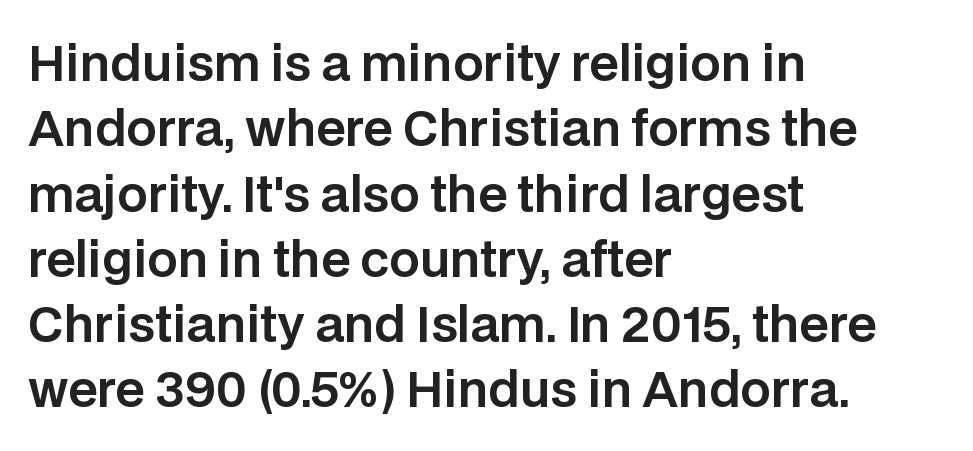
The image shows 48 px sans-serif type, upright; set left-aligned, normal line spacing (1.36x), normal letter spacing, not underlined; low stroke contrast and a large x-height.
